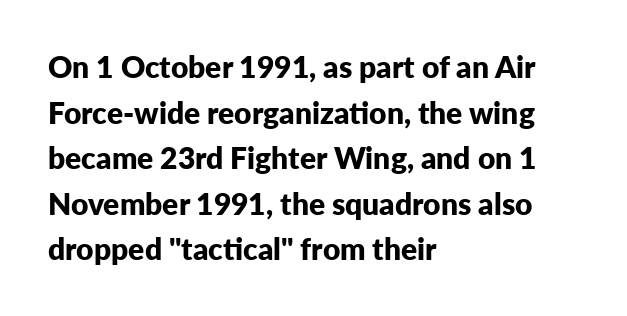
Each word holds together tightly as a unit, with standard inter-letter gaps. If you measured baseline to baseline, you'd find a middling distance. Visually the block forms a straight wall on the left and a jagged coastline on the right. Caption: bold face, heavy strokes. Do the characters align in a grid? No, the font is proportional.
